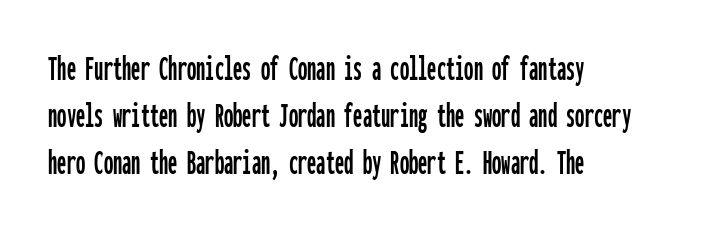
Q: Is the text italic (slanted)? A: No, it is upright.
Q: Is the typeface a serif or a sans-serif typeface? A: Sans-serif.
Q: Is the text underlined? A: No.
Q: How is the paragraph aligned? A: Left-aligned.
Q: Is the spacing between letters normal or unusually wide? A: Normal.
Q: Is the spacing between lines tight, normal or loose? A: Normal.
Q: Width (condensed, normal, or wide)? A: Condensed.
Q: Stroke contrast? A: Low.
Q: x-height? A: Medium.
Q: Monospaced? A: Yes.
